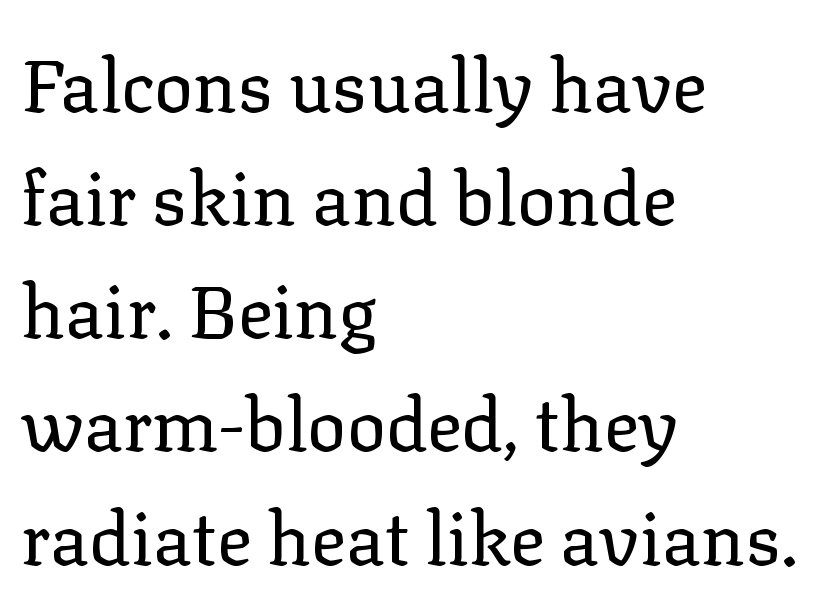
{"serif": "yes", "italic": "no", "bold": "no", "weight": "regular", "width": "normal", "stroke_contrast": "low", "x_height": "medium", "monospaced": "no", "underline": "no", "align": "left", "line_spacing": "normal", "line_spacing_ratio": 1.55, "letter_spacing": "normal", "letter_spacing_em": 0.0, "glyph_px": 73}
